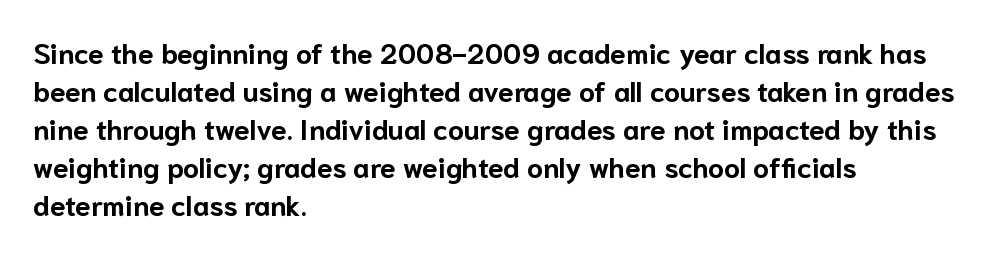
The space beneath each line is pristine and unruled. The characters look thick and weighty, a clear bold. Note the varied advance widths — an 'i' is clearly narrower than an 'm'. Unlike a traditional serif, this face leaves its strokes unadorned.
